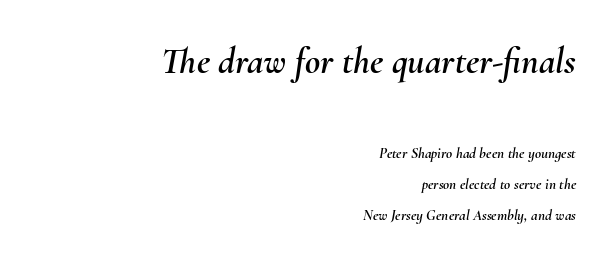
The face used here has a pronounced slope to its letters. Glance below the letters and you will spot only blank space. Letter spacing: default. Look at the glyph heights: the upper group is clearly the bigger setting. Each new line begins a long way beneath the previous one.
